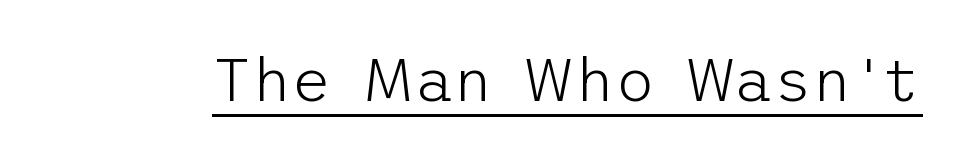
{"serif": "no", "italic": "no", "bold": "no", "weight": "light", "width": "normal", "stroke_contrast": "low", "x_height": "medium", "underline": "yes", "letter_spacing": "normal", "letter_spacing_em": 0.0, "glyph_px": 61}
